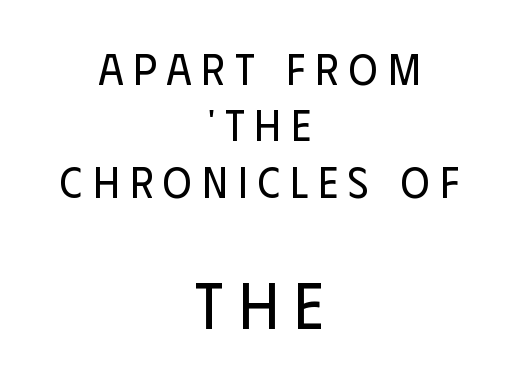
The image shows 66 px regular-weight, condensed sans-serif type, upright; set centered, normal line spacing (1.28x), unusually wide letter spacing (+0.23 em), not underlined; the second (bottom) block is 1.5x larger; low stroke contrast and a large x-height.
